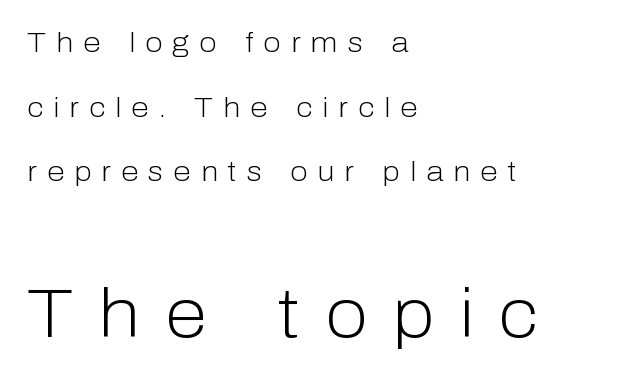
Q: Is the text bold? A: No.
Q: Is the text italic (slanted)? A: No, it is upright.
Q: Is the typeface a serif or a sans-serif typeface? A: Sans-serif.
Q: Is the text underlined? A: No.
Q: How is the paragraph aligned? A: Left-aligned.
Q: Is the spacing between letters normal or unusually wide? A: Unusually wide.
Q: Is the spacing between lines tight, normal or loose? A: Loose.
Q: Which block of text is set in a larger size, the first (top) or the second (bottom)? A: The second (bottom) one.
Q: Width (condensed, normal, or wide)? A: Normal.
Q: Stroke contrast? A: Low.
Q: x-height? A: Medium.
Q: Monospaced? A: No.
